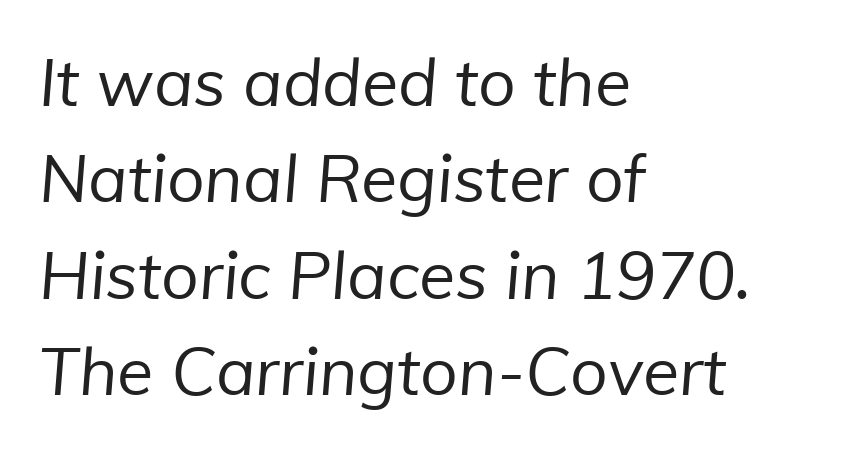
{"serif": "no", "bold": "no", "weight": "regular", "width": "normal", "stroke_contrast": "low", "x_height": "medium", "monospaced": "no", "underline": "no", "align": "left", "line_spacing": "normal", "line_spacing_ratio": 1.46, "letter_spacing": "normal", "letter_spacing_em": 0.0, "glyph_px": 66}
